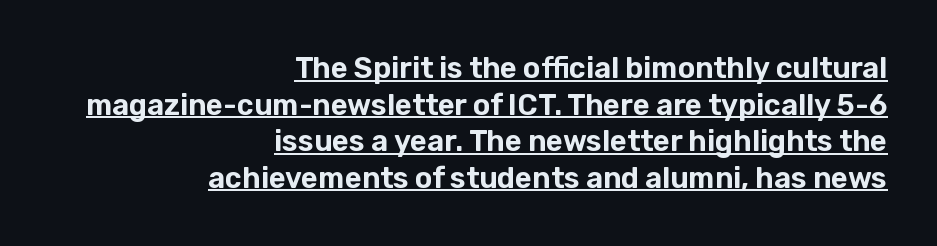
This is roman type, the default non-slanted kind. Line endings align vertically; line beginnings do not. Default kerning and tracking; the words read as compact shapes. The block of text has a typical density, with ordinary space between rows. The face used here is a sans, in the tradition of grotesques and geometrics.
